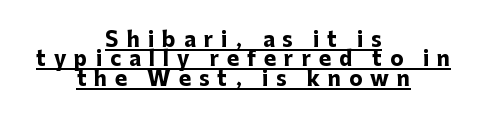
The image shows 20 px bold type, upright; set centered, tight line spacing (0.97x), unusually wide letter spacing (+0.4 em), underlined.
